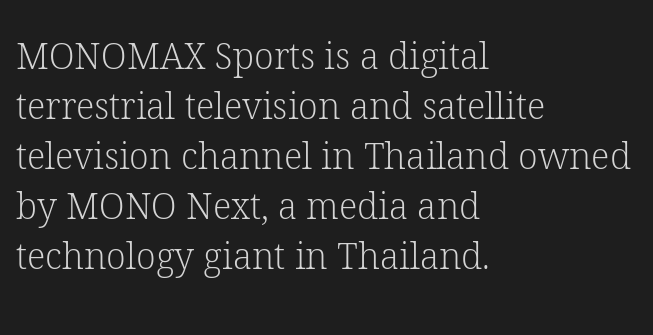
Q: Is the text bold? A: No.
Q: Is the text italic (slanted)? A: No, it is upright.
Q: Is the typeface a serif or a sans-serif typeface? A: Serif.
Q: Is the text underlined? A: No.
Q: How is the paragraph aligned? A: Left-aligned.
Q: Is the spacing between letters normal or unusually wide? A: Normal.
Q: Is the spacing between lines tight, normal or loose? A: Normal.
Q: Width (condensed, normal, or wide)? A: Normal.
Q: Stroke contrast? A: Low.
Q: x-height? A: Medium.
Q: Monospaced? A: No.
